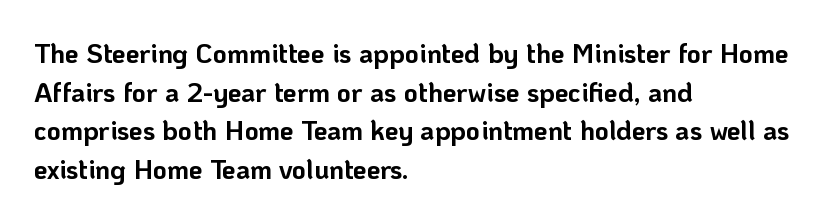
The image shows 27 px bold type, upright; set left-aligned, normal line spacing (1.43x), normal letter spacing, not underlined.
